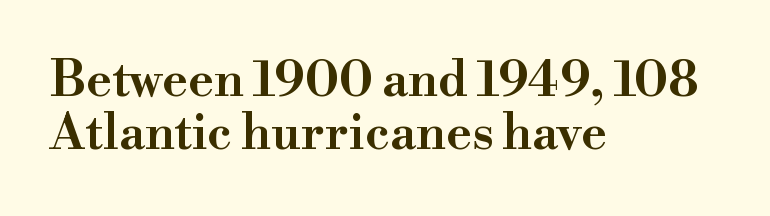
The image shows 49 px wide serif type, upright; set left-aligned, tight line spacing (1.09x), normal letter spacing, not underlined; high stroke contrast and a small x-height.
